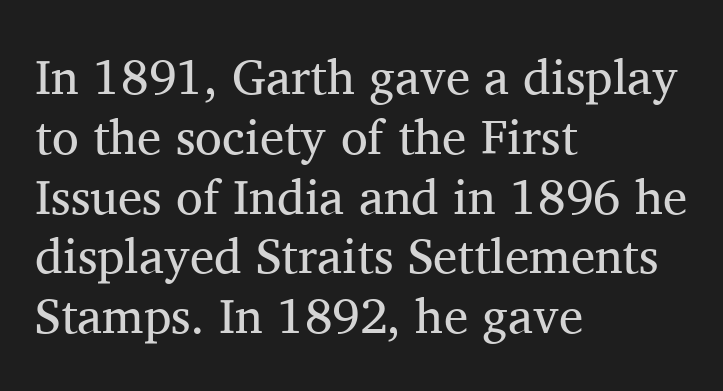
Q: Is the text bold? A: No.
Q: Is the text italic (slanted)? A: No, it is upright.
Q: Is the typeface a serif or a sans-serif typeface? A: Serif.
Q: Is the text underlined? A: No.
Q: How is the paragraph aligned? A: Left-aligned.
Q: Is the spacing between letters normal or unusually wide? A: Normal.
Q: Width (condensed, normal, or wide)? A: Normal.
Q: Stroke contrast? A: Medium.
Q: x-height? A: Medium.
Q: Monospaced? A: No.
